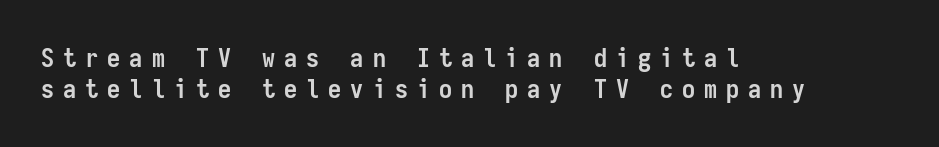
The font's upright variant was chosen for this text. Visually the block forms a straight wall on the left and a jagged coastline on the right. Someone cranked the tracking dial way up on this one. Unmarked baselines from the first word to the last.
